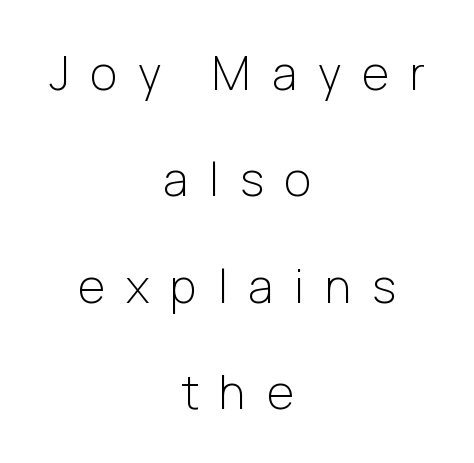
The image shows 46 px light sans-serif type, upright; set centered, loose line spacing (2.31x), unusually wide letter spacing (+0.46 em), not underlined; low stroke contrast and a medium x-height.
